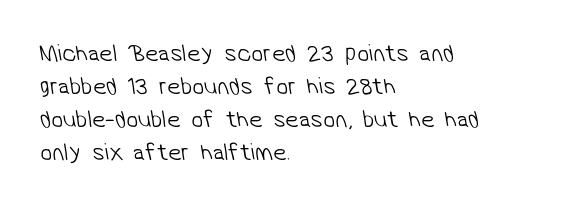
Bold? No — there's no thickening of the strokes. All the whitespace from short lines collects on the right. The rendering keeps characters at their native spacing. Summary of vertical rhythm: regular, with standard interline spacing. Anything drawn beneath the words? Only blank space.
